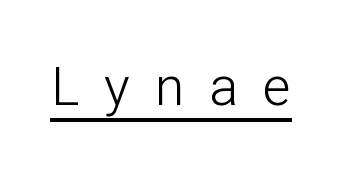
Q: Is the text bold? A: No.
Q: Is the text italic (slanted)? A: No, it is upright.
Q: Is the typeface a serif or a sans-serif typeface? A: Sans-serif.
Q: Is the text underlined? A: Yes.
Q: Is the spacing between letters normal or unusually wide? A: Unusually wide.
Q: Width (condensed, normal, or wide)? A: Normal.
Q: Stroke contrast? A: Low.
Q: x-height? A: Medium.
Q: Monospaced? A: No.
